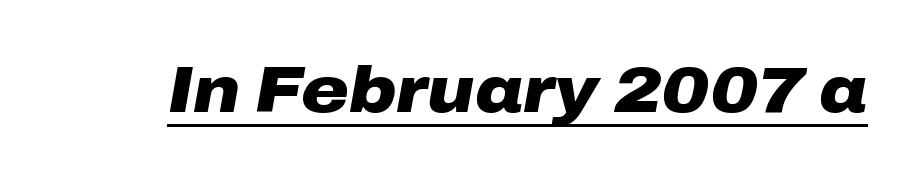
The image shows 65 px heavy, wide type, italic (leaning right); set normal letter spacing, underlined; low stroke contrast and a medium x-height.
